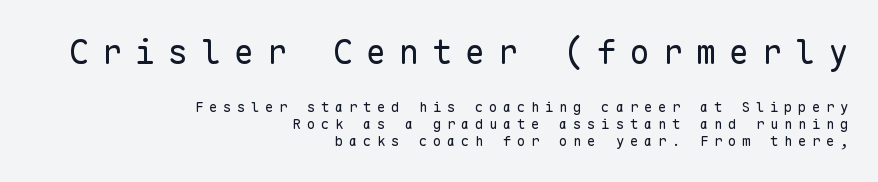
The text was rendered using a sans face with plain stroke endings. Fixed-width glyphs throughout — classic coding-font behaviour. Summary of weight: not heavy and not bold. The typesetter chose a ragged-left arrangement here.
